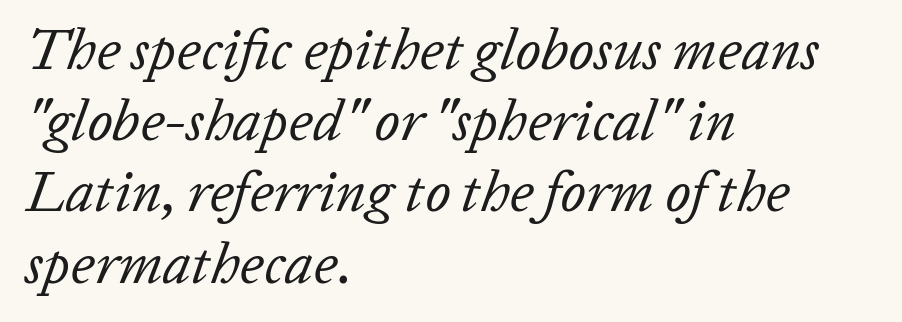
Q: Is the text bold? A: No.
Q: Is the text italic (slanted)? A: Yes, it leans right by about 20 degrees.
Q: Is the text underlined? A: No.
Q: How is the paragraph aligned? A: Left-aligned.
Q: Is the spacing between letters normal or unusually wide? A: Normal.
Q: Is the spacing between lines tight, normal or loose? A: Normal.
Q: Width (condensed, normal, or wide)? A: Normal.
Q: Stroke contrast? A: Low.
Q: x-height? A: Medium.
Q: Monospaced? A: No.
